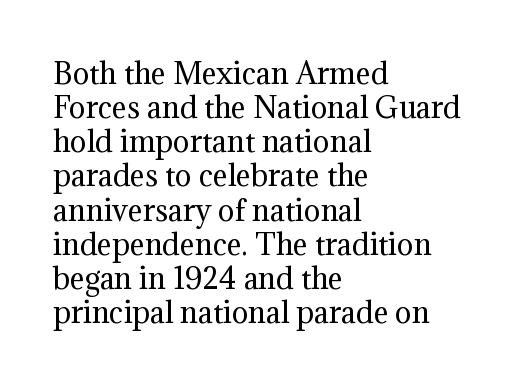
In terms of letterspacing, this is plain default setting. It's the straight-up-and-down kind of type. The passage shown is typeset with a serif family. Check under the words: just untouched page. Layout note: lines flush left. Each letter keeps its own natural width here, so spacing adapts to shape.
